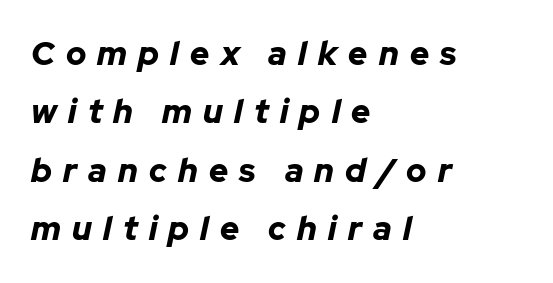
Q: Is the text bold? A: Yes.
Q: Is the text italic (slanted)? A: Yes, it leans right by about 12 degrees.
Q: Is the text underlined? A: No.
Q: How is the paragraph aligned? A: Left-aligned.
Q: Is the spacing between letters normal or unusually wide? A: Unusually wide.
Q: Width (condensed, normal, or wide)? A: Normal.
Q: Stroke contrast? A: Low.
Q: x-height? A: Medium.
Q: Monospaced? A: No.
